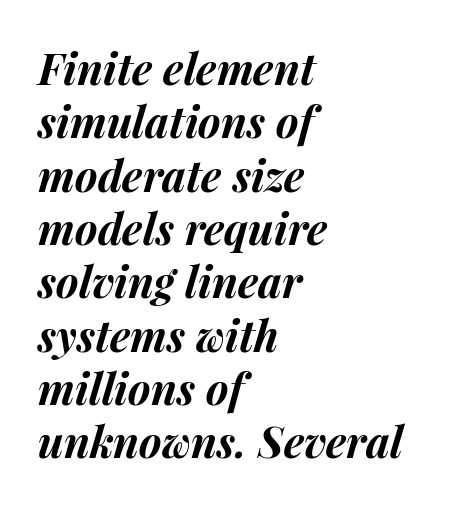
The image shows 43 px bold type, italic (leaning right); set left-aligned, line spacing 1.24x, normal letter spacing, not underlined; medium stroke contrast and a medium x-height.
